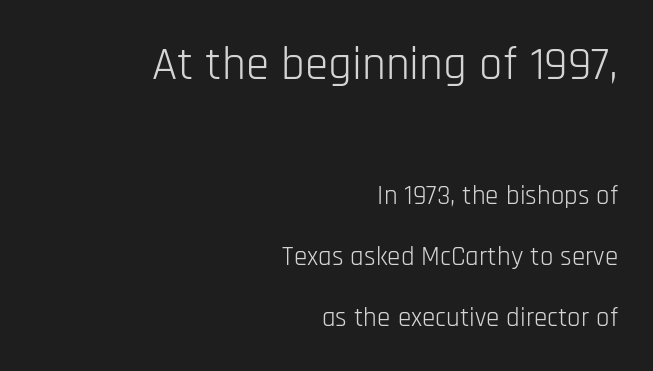
Q: Is the text bold? A: No.
Q: Is the text italic (slanted)? A: No, it is upright.
Q: Is the typeface a serif or a sans-serif typeface? A: Sans-serif.
Q: Is the text underlined? A: No.
Q: How is the paragraph aligned? A: Right-aligned.
Q: Is the spacing between letters normal or unusually wide? A: Normal.
Q: Is the spacing between lines tight, normal or loose? A: Loose.
Q: Which block of text is set in a larger size, the first (top) or the second (bottom)? A: The first (top) one.
Q: Width (condensed, normal, or wide)? A: Condensed.
Q: Stroke contrast? A: Low.
Q: x-height? A: Large.
Q: Monospaced? A: No.
